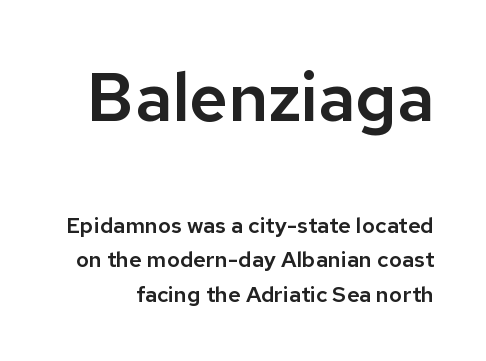
The image shows 67 px sans-serif type, upright; set normal line spacing (1.56x), normal letter spacing, not underlined; the first (top) block is 3.05x larger; low stroke contrast and a medium x-height.
